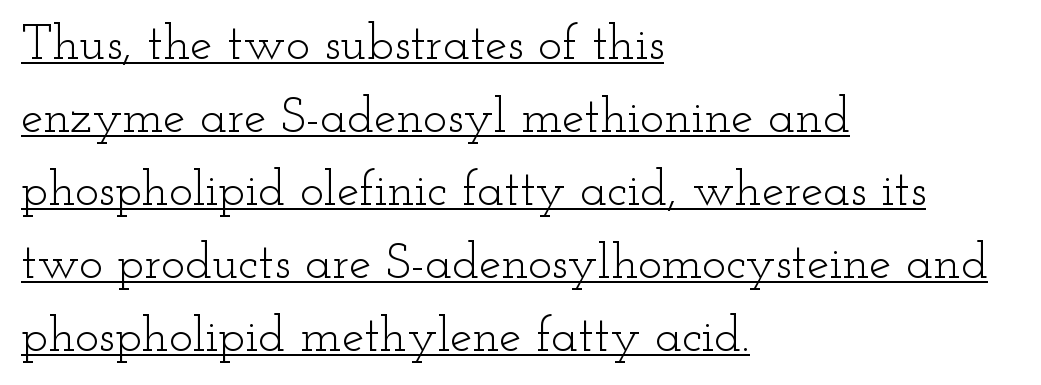
The image shows 50 px light, wide serif type, upright; set left-aligned, normal line spacing (1.46x), normal letter spacing, underlined; low stroke contrast and a small x-height.
